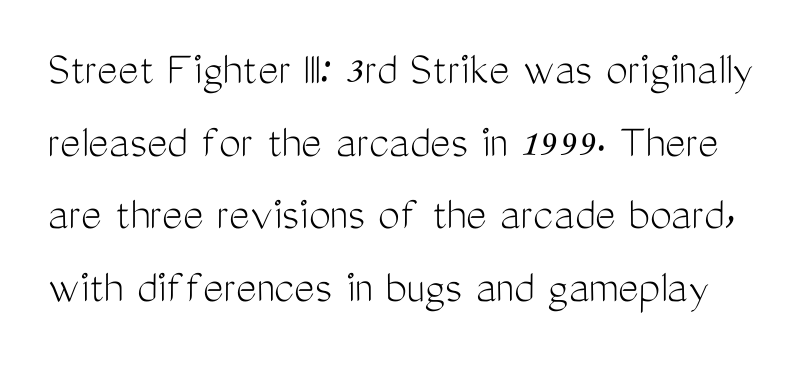
Q: Is the text bold? A: No.
Q: Is the text italic (slanted)? A: No, it is upright.
Q: Is the typeface a serif or a sans-serif typeface? A: Sans-serif.
Q: Is the text underlined? A: No.
Q: Is the spacing between letters normal or unusually wide? A: Normal.
Q: Is the spacing between lines tight, normal or loose? A: Normal.
Q: Width (condensed, normal, or wide)? A: Condensed.
Q: Stroke contrast? A: Medium.
Q: x-height? A: Medium.
Q: Monospaced? A: No.
